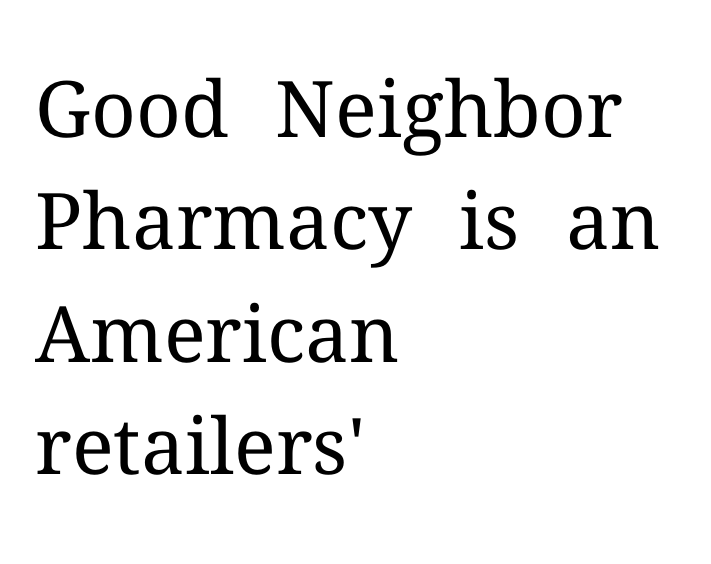
Style check: upright. The type family on display is of the serif kind. Looks like regular typesetting: each glyph gets only the width it needs. Think standard paragraph weight, or any step lighter than that.
